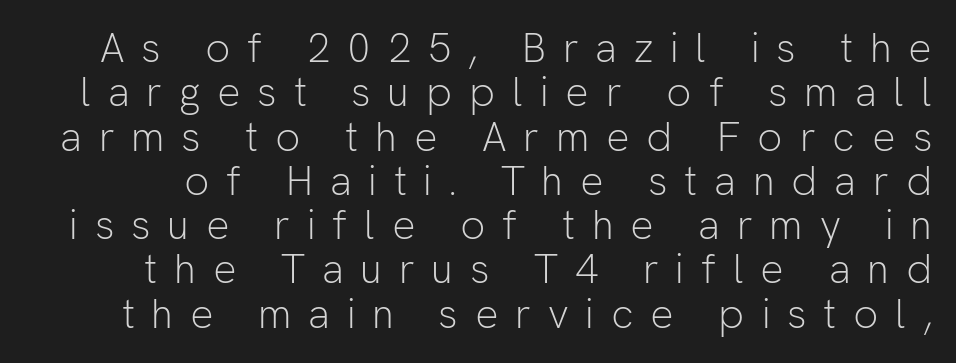
The image shows 41 px light sans-serif type, upright; set tight line spacing (1.08x), unusually wide letter spacing (+0.41 em), not underlined; low stroke contrast and a medium x-height.
